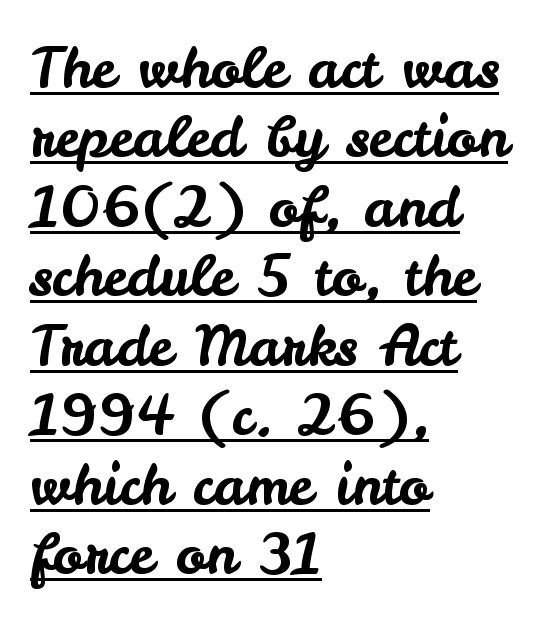
Q: Is the text italic (slanted)? A: Yes.
Q: Is the typeface a serif or a sans-serif typeface? A: Sans-serif.
Q: Is the text underlined? A: Yes.
Q: How is the paragraph aligned? A: Left-aligned.
Q: Is the spacing between letters normal or unusually wide? A: Normal.
Q: Width (condensed, normal, or wide)? A: Normal.
Q: Stroke contrast? A: Low.
Q: x-height? A: Small.
Q: Monospaced? A: No.
